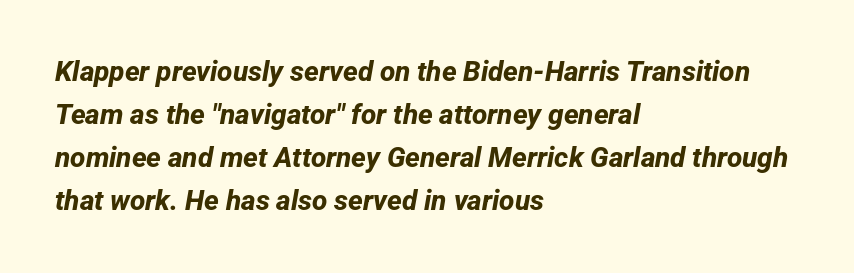
Character widths vary here, with narrow letters taking less room than wide ones. Anything drawn beneath the words? Only blank space. Typeset ragged right — the left edge is the straight one. Regarding serifs, this sample does without them. A typesetter would call this leading conventional body-copy spacing. Plenty of ink on the page — the face is bold.
